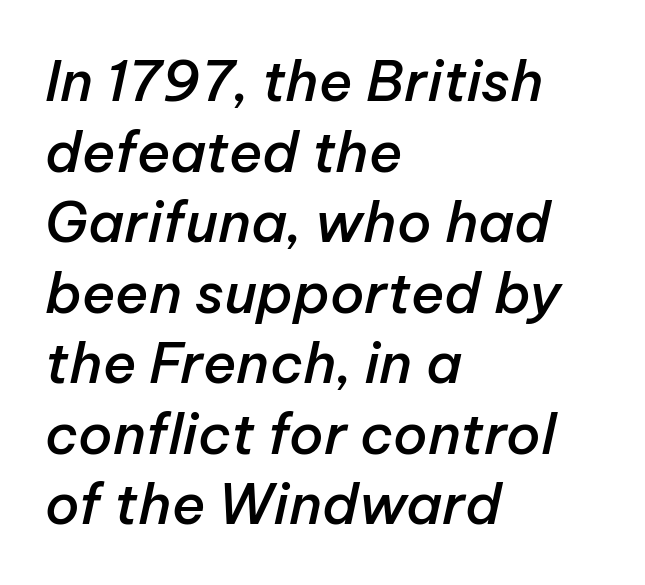
The line-height multiplier appears to be the usual default. As a designer I'd log this as weight 600, semibold. A clean baseline with only descenders dipping below it. Caption: multi-line text, flush left, ragged right. You can tell it's italic because the verticals aren't actually vertical.
